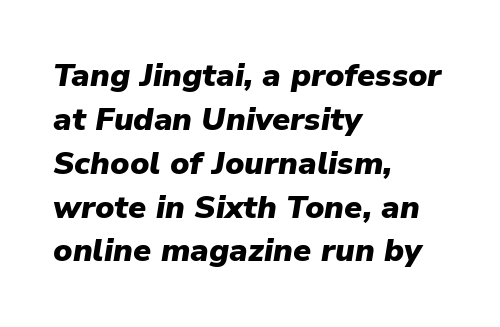
{"italic": "yes", "lean": "right", "slant_degrees": 9, "bold": "yes", "weight": "heavy", "width": "normal", "stroke_contrast": "low", "x_height": "medium", "monospaced": "no", "underline": "no", "align": "left", "line_spacing": "normal", "line_spacing_ratio": 1.37, "letter_spacing": "normal", "letter_spacing_em": 0.0, "glyph_px": 32}
